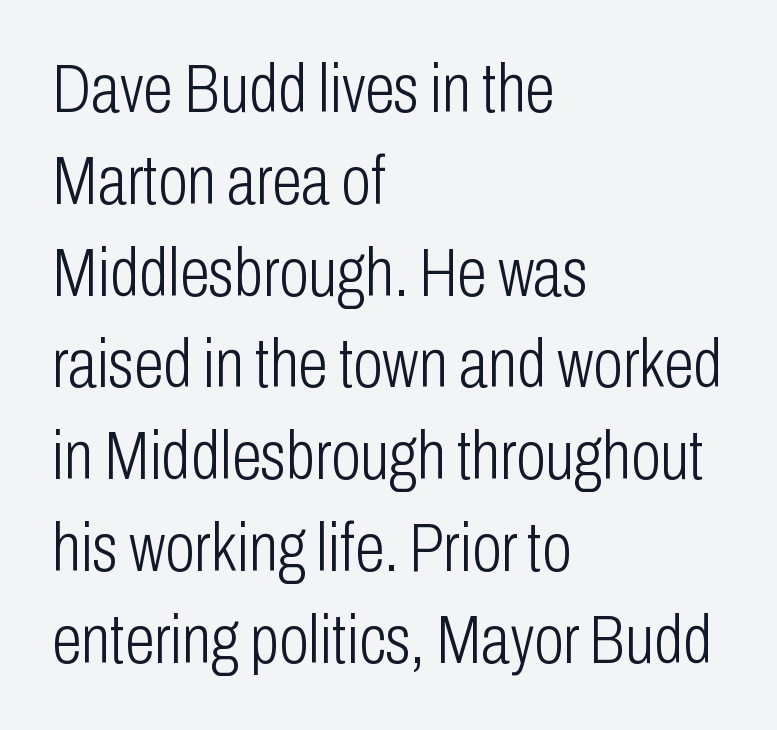
Q: Is the text bold? A: No.
Q: Is the text italic (slanted)? A: No, it is upright.
Q: Is the typeface a serif or a sans-serif typeface? A: Sans-serif.
Q: Is the text underlined? A: No.
Q: How is the paragraph aligned? A: Left-aligned.
Q: Is the spacing between letters normal or unusually wide? A: Normal.
Q: Is the spacing between lines tight, normal or loose? A: Normal.
Q: Width (condensed, normal, or wide)? A: Condensed.
Q: Stroke contrast? A: Low.
Q: x-height? A: Medium.
Q: Monospaced? A: No.
